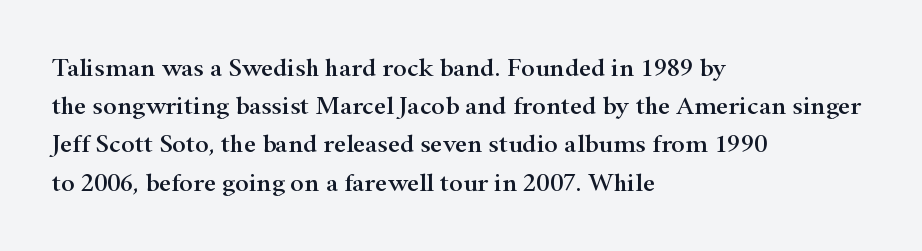
Glance below the letters and you will spot only blank space. Interline gaps are of average width in this sample. The type sits square on the baseline with zero lean. The text block is weighted toward the left margin, trailing off unevenly rightward. These lines keep a tight, regular rhythm from letter to letter.
